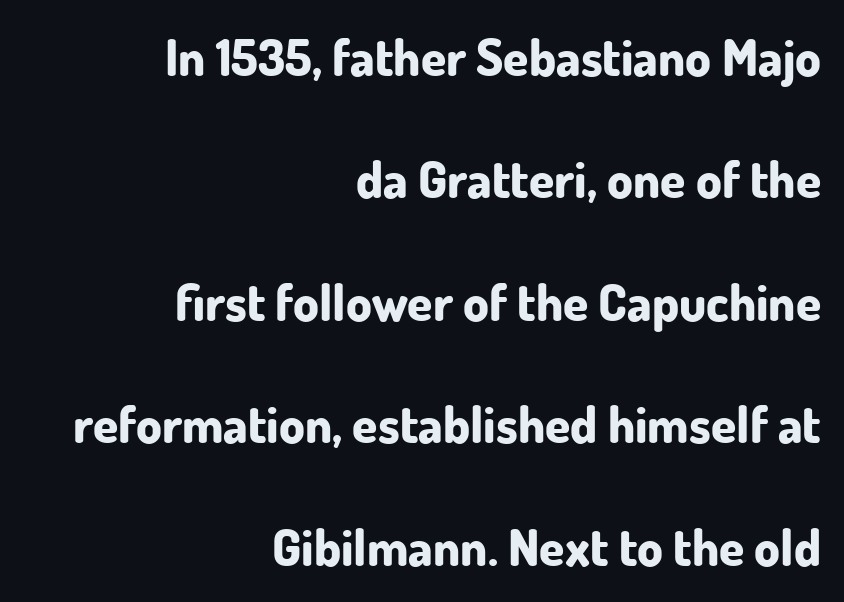
Q: Is the text bold? A: Yes.
Q: Is the text italic (slanted)? A: No, it is upright.
Q: Is the typeface a serif or a sans-serif typeface? A: Sans-serif.
Q: Is the text underlined? A: No.
Q: How is the paragraph aligned? A: Right-aligned.
Q: Is the spacing between letters normal or unusually wide? A: Normal.
Q: Is the spacing between lines tight, normal or loose? A: Loose.
Q: Width (condensed, normal, or wide)? A: Normal.
Q: Stroke contrast? A: Low.
Q: x-height? A: Small.
Q: Monospaced? A: No.
